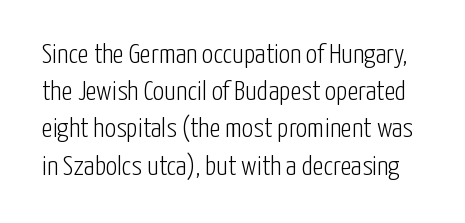
Bold? No — there's no thickening of the strokes. The letters stand upright; this is a roman face. Is this a fixed-width face? No — the glyphs have proportional, varying widths. How would I describe the line gaps? Plain and ordinary.
